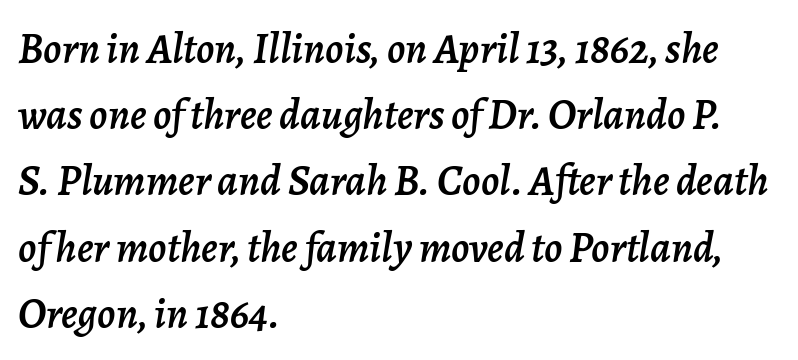
The image shows 43 px text type, italic (leaning right); set left-aligned, normal line spacing (1.54x), normal letter spacing, not underlined; low stroke contrast and a medium x-height.
